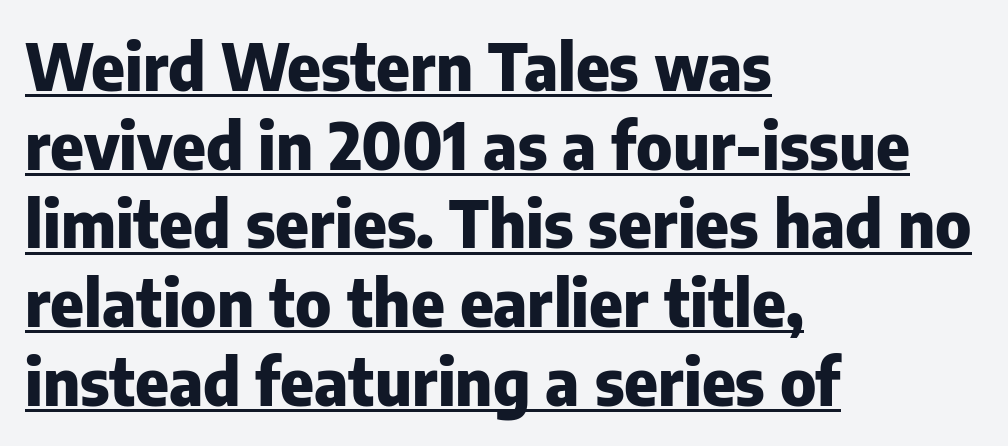
Q: Is the text bold? A: Yes.
Q: Is the text italic (slanted)? A: No, it is upright.
Q: Is the typeface a serif or a sans-serif typeface? A: Sans-serif.
Q: Is the text underlined? A: Yes.
Q: How is the paragraph aligned? A: Left-aligned.
Q: Is the spacing between letters normal or unusually wide? A: Normal.
Q: Width (condensed, normal, or wide)? A: Normal.
Q: Stroke contrast? A: Low.
Q: x-height? A: Medium.
Q: Monospaced? A: No.
